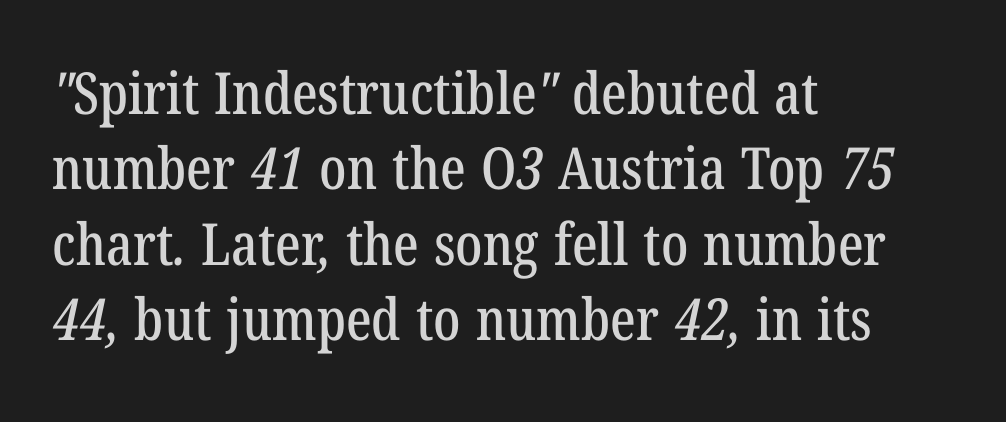
Q: Is the typeface a serif or a sans-serif typeface? A: Serif.
Q: Is the text underlined? A: No.
Q: How is the paragraph aligned? A: Left-aligned.
Q: Is the spacing between letters normal or unusually wide? A: Normal.
Q: Is the spacing between lines tight, normal or loose? A: Normal.
Q: Width (condensed, normal, or wide)? A: Condensed.
Q: Stroke contrast? A: Low.
Q: x-height? A: Medium.
Q: Monospaced? A: No.
